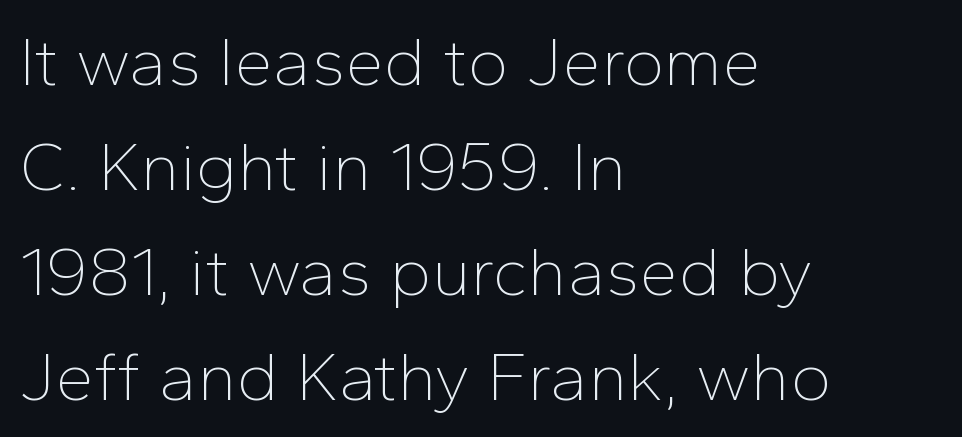
The image shows 69 px thin sans-serif type, upright; set left-aligned, normal line spacing (1.52x), normal letter spacing, not underlined; low stroke contrast and a medium x-height.
